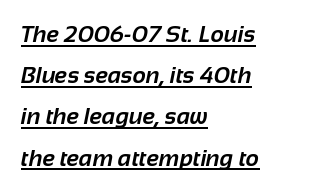
{"bold": "yes", "underline": "yes", "align": "left", "line_spacing_ratio": 1.79, "letter_spacing": "normal", "letter_spacing_em": 0.0, "glyph_px": 23}
